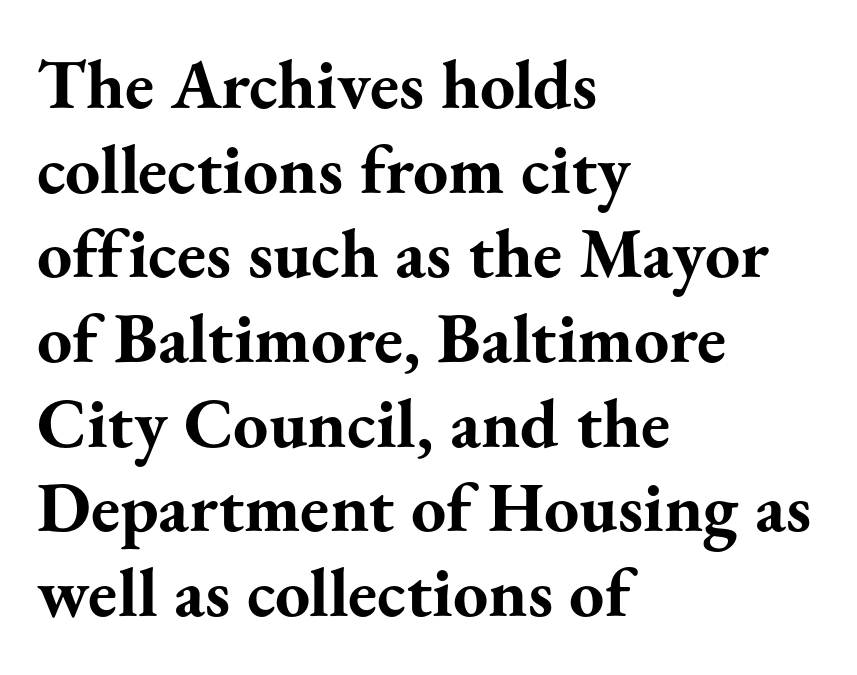
Only glyphs here, with clear space below each row. The passage shown has conventional tracking throughout. The text was rendered using a seriffed face with decorative stroke endings. It's the straight-up-and-down kind of type. Horizontal alignment here is leftward, the default for most running prose.
